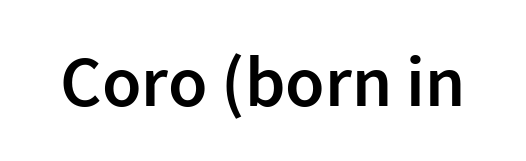
{"serif": "no", "italic": "no", "bold": "semi", "weight": "semibold", "width": "normal", "stroke_contrast": "low", "x_height": "medium", "monospaced": "no", "underline": "no", "letter_spacing": "normal", "letter_spacing_em": 0.0, "glyph_px": 72}
